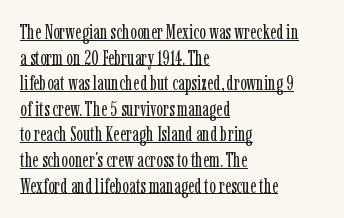
{"italic": "no", "bold": "no", "underline": "yes", "align": "left", "line_spacing": "normal", "line_spacing_ratio": 1.28, "letter_spacing": "normal", "letter_spacing_em": 0.0, "glyph_px": 20}
